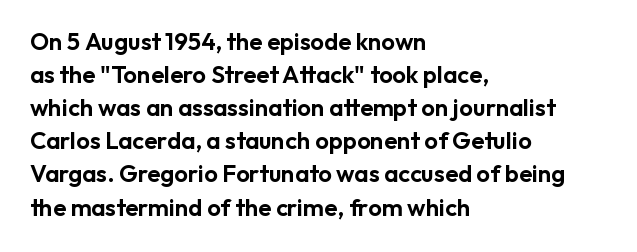
The lines are quadded left. Does extra space separate the letters? No, they use regular spacing. Tall strokes in this sample are plumb rather than angled. Notice how descenders clear the ascenders below comfortably — that's standard leading. This rendering features lettering with no underline.
